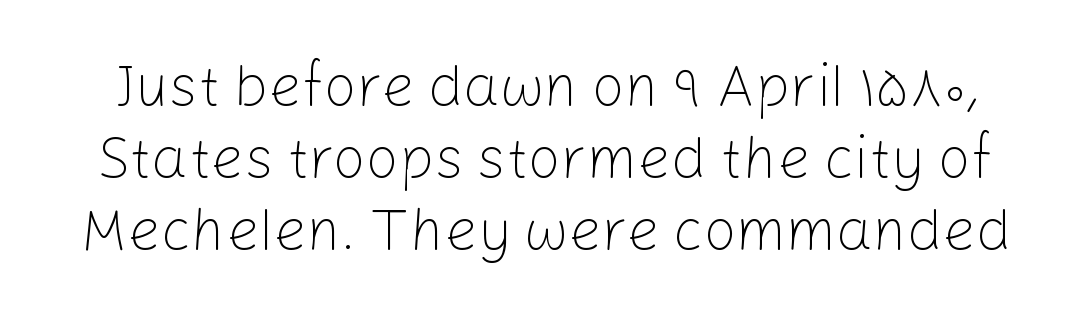
The image shows 58 px light sans-serif type, upright; set line spacing 1.24x, normal letter spacing, not underlined; low stroke contrast and a medium x-height.
